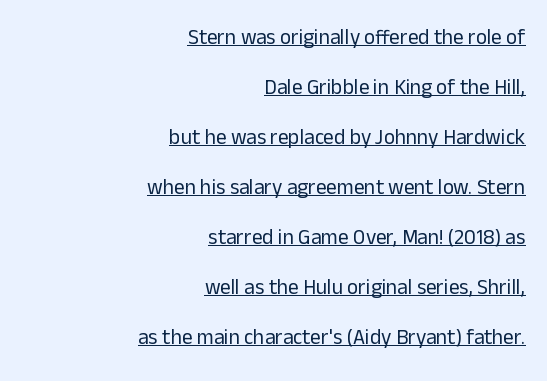
The image shows 21 px text type, upright; set right-aligned, loose line spacing (2.38x), normal letter spacing, underlined.
